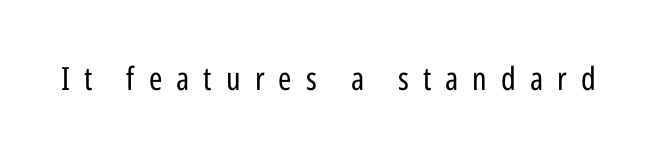
{"serif": "no", "italic": "no", "bold": "no", "weight": "regular", "width": "condensed", "stroke_contrast": "low", "x_height": "medium", "monospaced": "no", "underline": "no", "letter_spacing": "wide", "letter_spacing_em": 0.44, "glyph_px": 32}
